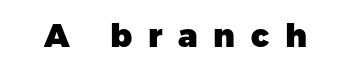
Q: Is the text bold? A: Yes.
Q: Is the text italic (slanted)? A: No, it is upright.
Q: Is the typeface a serif or a sans-serif typeface? A: Sans-serif.
Q: Is the text underlined? A: No.
Q: Is the spacing between letters normal or unusually wide? A: Unusually wide.
Q: Width (condensed, normal, or wide)? A: Normal.
Q: Stroke contrast? A: Low.
Q: x-height? A: Medium.
Q: Monospaced? A: No.
